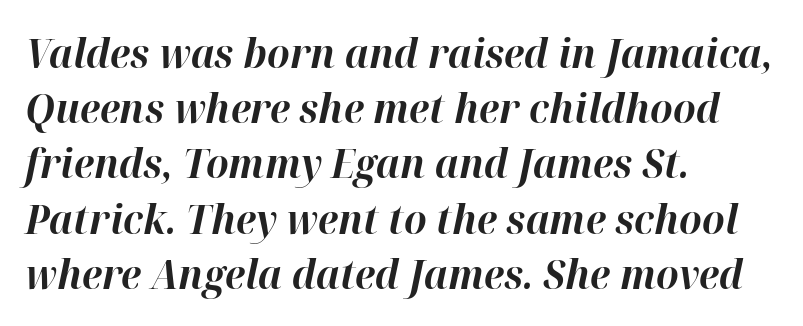
The image shows 40 px bold type, italic (leaning right); set left-aligned, normal line spacing (1.38x), normal letter spacing, not underlined; high stroke contrast and a medium x-height.
